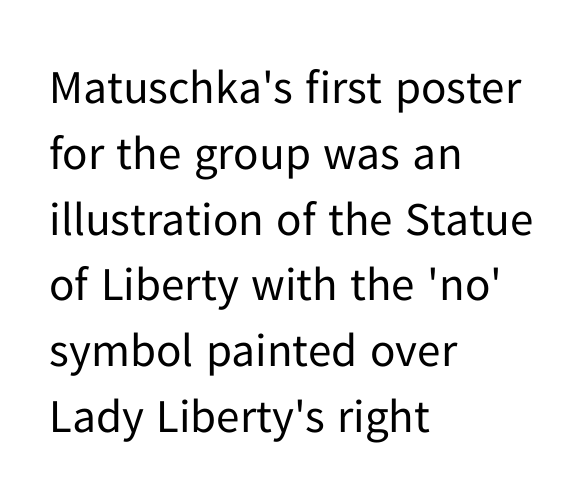
Q: Is the text bold? A: No.
Q: Is the text italic (slanted)? A: No, it is upright.
Q: Is the typeface a serif or a sans-serif typeface? A: Sans-serif.
Q: Is the text underlined? A: No.
Q: How is the paragraph aligned? A: Left-aligned.
Q: Is the spacing between letters normal or unusually wide? A: Normal.
Q: Is the spacing between lines tight, normal or loose? A: Normal.
Q: Width (condensed, normal, or wide)? A: Normal.
Q: Stroke contrast? A: Low.
Q: x-height? A: Medium.
Q: Monospaced? A: No.
